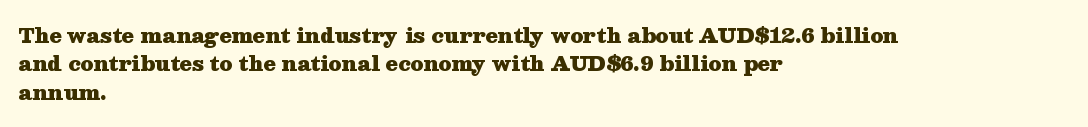
The image shows 20 px bold type, upright; set left-aligned, normal line spacing (1.42x), normal letter spacing, not underlined.
